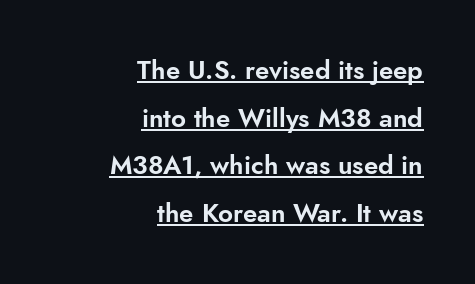
{"italic": "no", "underline": "yes", "align": "right", "line_spacing_ratio": 1.83, "letter_spacing": "normal", "letter_spacing_em": 0.0, "glyph_px": 26}
